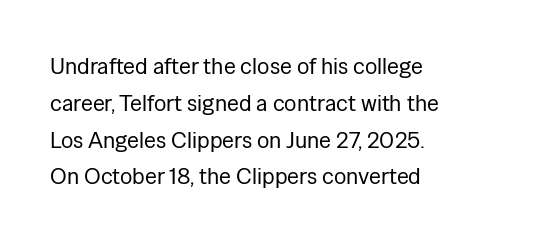
The image shows 23 px text type, upright; set left-aligned, normal line spacing (1.6x), normal letter spacing, not underlined.
